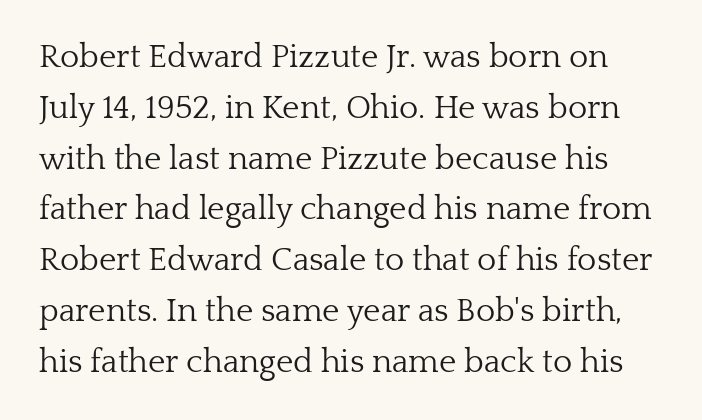
{"serif": "yes", "italic": "no", "bold": "no", "weight": "light", "width": "normal", "stroke_contrast": "low", "x_height": "medium", "monospaced": "no", "underline": "no", "line_spacing": "normal", "line_spacing_ratio": 1.54, "letter_spacing": "normal", "letter_spacing_em": 0.0, "glyph_px": 33}
